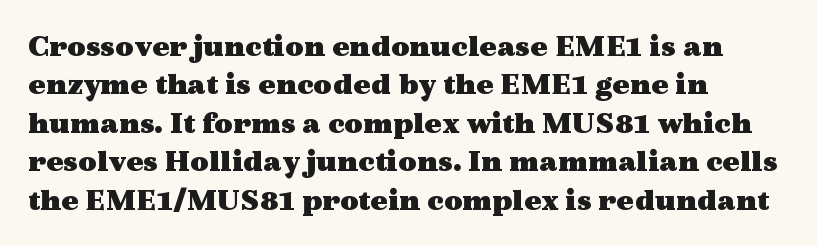
Q: Is the text bold? A: Yes.
Q: Is the text italic (slanted)? A: No, it is upright.
Q: Is the typeface a serif or a sans-serif typeface? A: Serif.
Q: Is the text underlined? A: No.
Q: How is the paragraph aligned? A: Left-aligned.
Q: Is the spacing between letters normal or unusually wide? A: Normal.
Q: Width (condensed, normal, or wide)? A: Wide.
Q: x-height? A: Medium.
Q: Monospaced? A: No.
